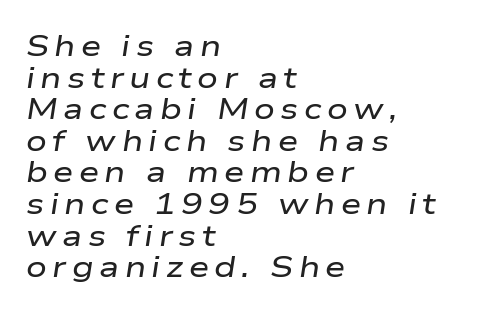
{"italic": "yes", "lean": "right", "slant_degrees": 9, "width": "wide", "stroke_contrast": "low", "x_height": "medium", "monospaced": "no", "underline": "no", "align": "left", "line_spacing": "tight", "line_spacing_ratio": 1.09, "glyph_px": 29}
